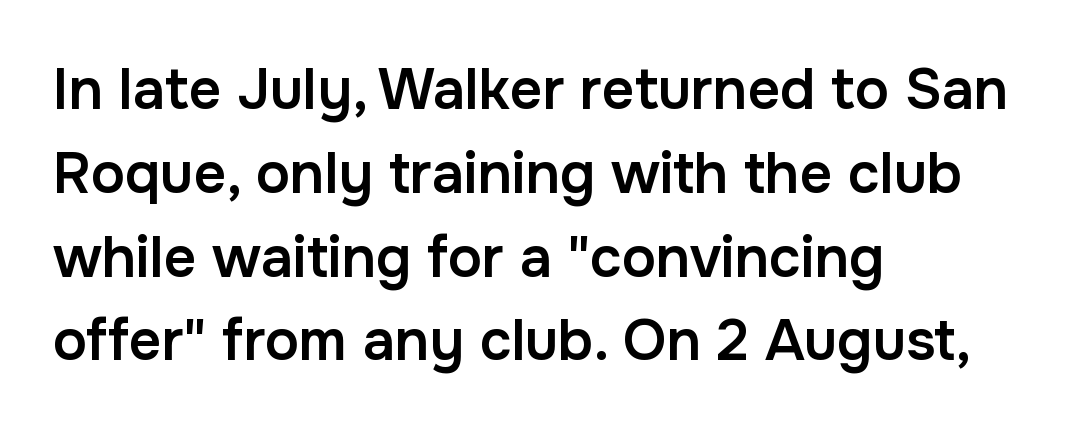
The image shows 57 px semibold sans-serif type, upright; set left-aligned, normal line spacing (1.47x), normal letter spacing, not underlined; low stroke contrast and a medium x-height.
